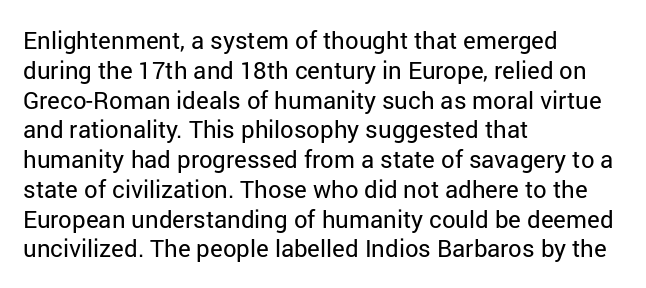
If you drew a line through each stem, it would be perfectly vertical. Tracking value appears to be zero — textbook default spacing. The rag falls on the right side of this text block. The face looks like a standard text weight, possibly lighter. The string is rendered with underlining switched off.
